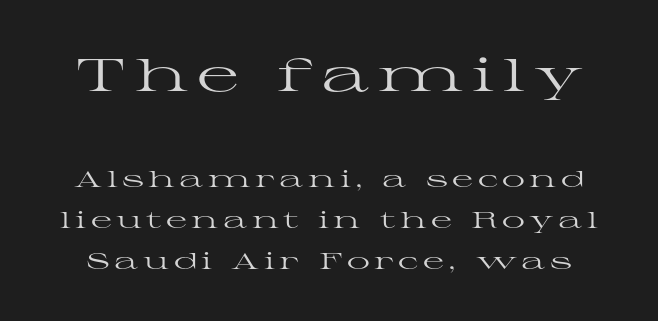
Q: Is the text bold? A: No.
Q: Is the text italic (slanted)? A: No, it is upright.
Q: Is the typeface a serif or a sans-serif typeface? A: Serif.
Q: Is the text underlined? A: No.
Q: Which block of text is set in a larger size, the first (top) or the second (bottom)? A: The first (top) one.
Q: Width (condensed, normal, or wide)? A: Wide.
Q: Stroke contrast? A: High.
Q: x-height? A: Medium.
Q: Monospaced? A: No.
